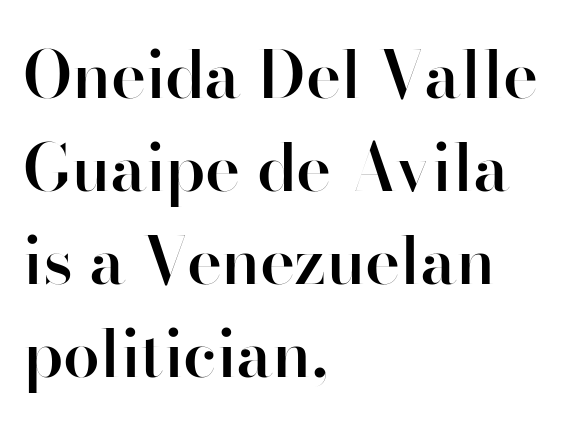
The font family rendered here belongs to the sans-serif group. Check under the words: just untouched page. Regular leading. Here the glyphs are tracked normally, forming tight word shapes. If you drew a ruler down the left edge, every line would touch it.
